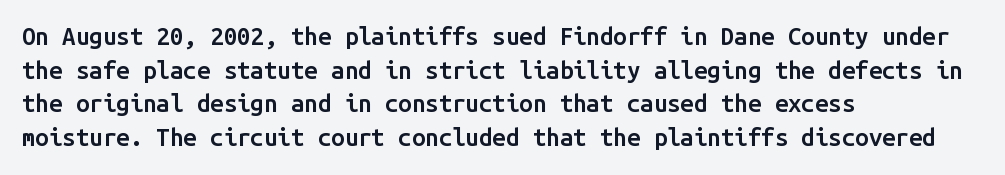
The image shows 24 px text type, upright; set left-aligned, normal line spacing (1.4x), normal letter spacing, not underlined.
